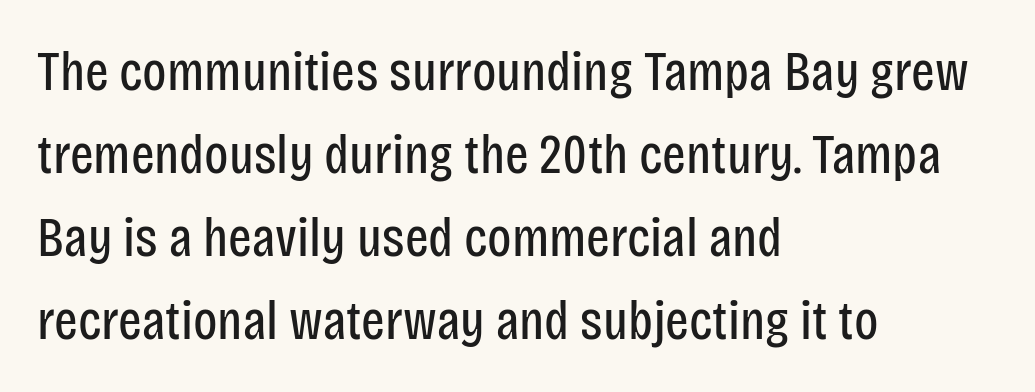
Look at the tracking — it's just the regular setting, nothing added. Rule under the text: the space is simply empty. The passage shown is typed in a proportional face where columns would drift. This is sans-serif lettering, the kind often seen on screens and signage. Posture: vertical. Line starts are locked; line ends wander.
